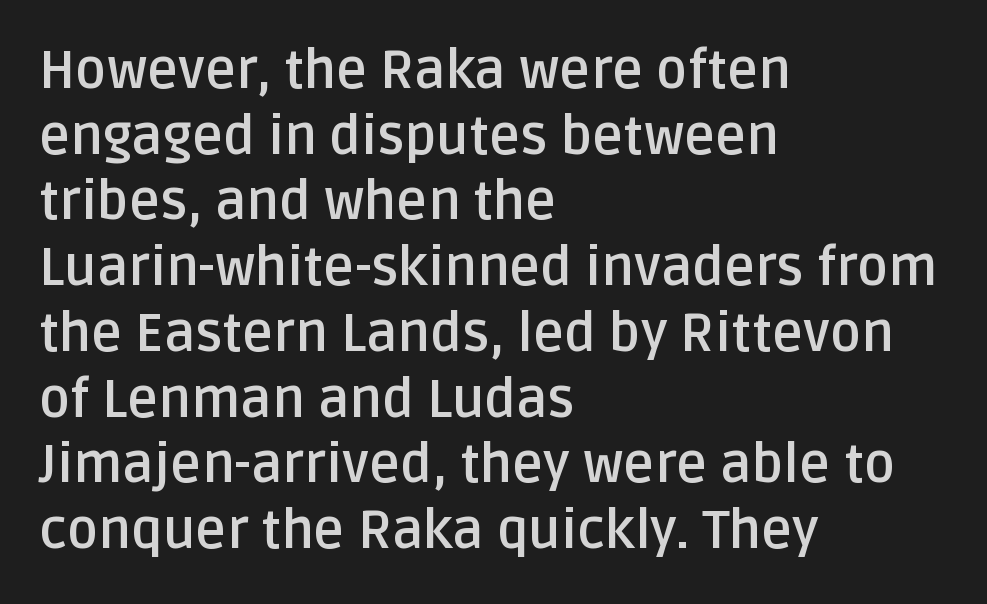
{"serif": "no", "italic": "no", "bold": "yes", "weight": "semibold", "width": "normal", "stroke_contrast": "low", "x_height": "large", "monospaced": "no", "underline": "no", "align": "left", "line_spacing_ratio": 1.24, "letter_spacing": "normal", "letter_spacing_em": 0.0, "glyph_px": 53}
